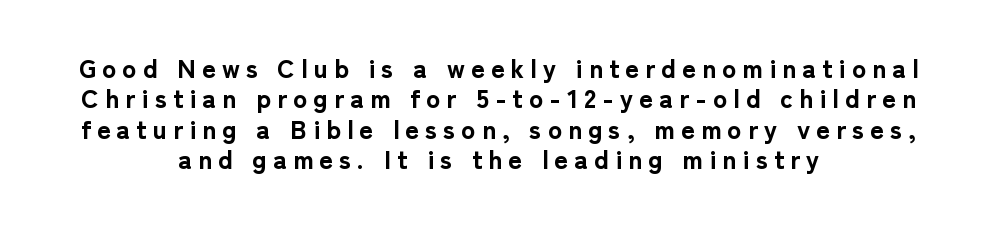
Q: Is the text bold? A: Yes.
Q: Is the text italic (slanted)? A: No, it is upright.
Q: Is the text underlined? A: No.
Q: How is the paragraph aligned? A: Centered.
Q: Is the spacing between letters normal or unusually wide? A: Unusually wide.
